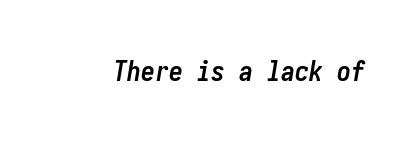
The image shows 28 px semibold, condensed type, italic (leaning right); set normal letter spacing, not underlined; low stroke contrast and a medium x-height.
